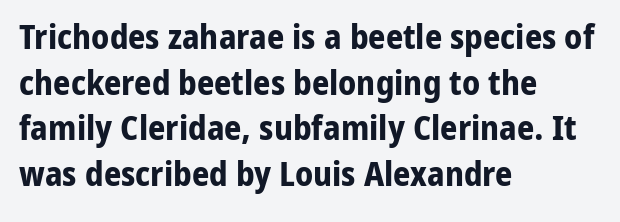
{"serif": "no", "italic": "no", "bold": "yes", "weight": "bold", "width": "normal", "stroke_contrast": "low", "x_height": "medium", "monospaced": "no", "underline": "no", "align": "left", "line_spacing": "normal", "line_spacing_ratio": 1.34, "letter_spacing": "normal", "letter_spacing_em": 0.0, "glyph_px": 34}
